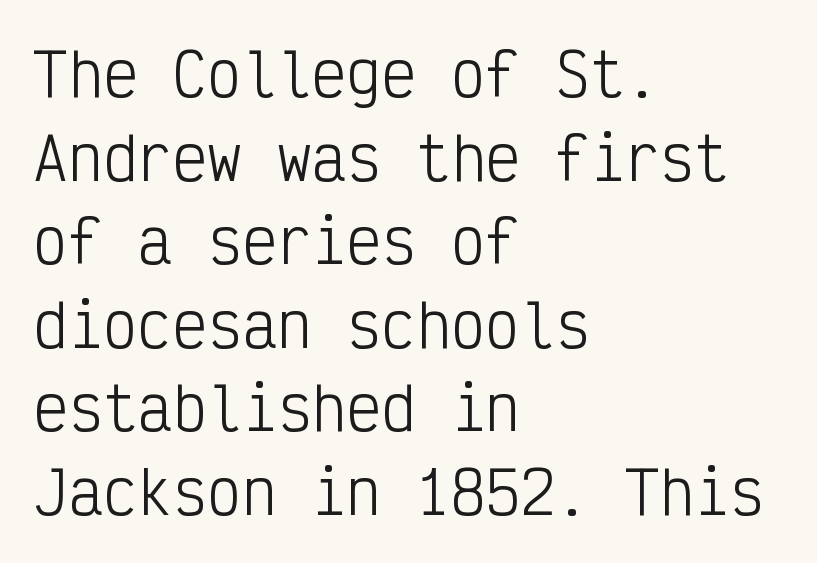
The image shows 58 px light, condensed sans-serif type, upright, monospaced; set left-aligned, normal line spacing (1.44x), normal letter spacing, not underlined; low stroke contrast and a medium x-height.
